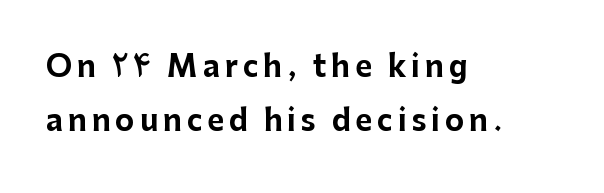
The image shows 29 px bold sans-serif type, upright; set left-aligned, line spacing 1.85x, not underlined; low stroke contrast and a medium x-height.
